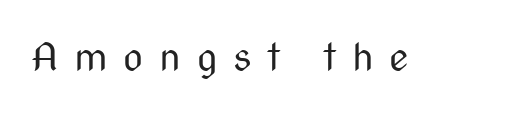
Vertical strokes here are truly vertical. You could only call the tracking loose — the letters float apart. The font sits on the lighter half of the weight spectrum, regular included. Each row of text sits above clean, open space. Spacing verdict: proportional, widths tailored to each character.
